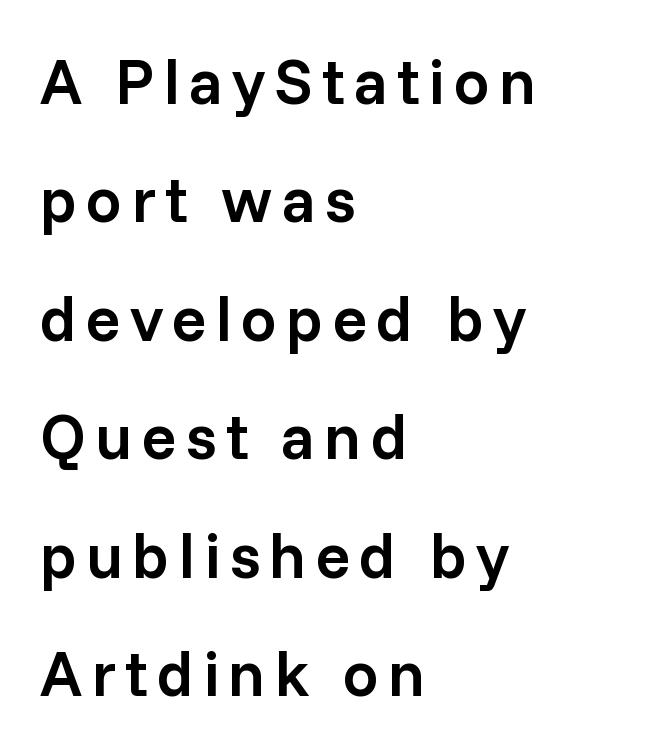
{"serif": "no", "italic": "no", "bold": "semi", "weight": "semibold", "width": "normal", "stroke_contrast": "low", "x_height": "medium", "monospaced": "no", "underline": "no", "align": "left", "line_spacing_ratio": 1.85, "glyph_px": 64}
